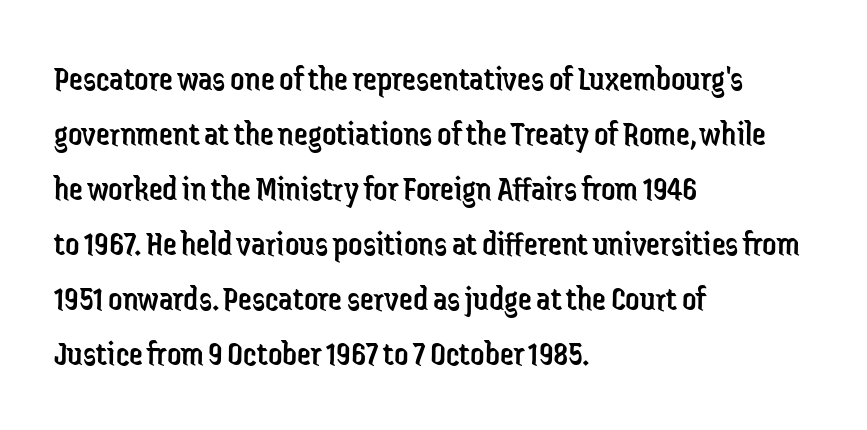
Q: Is the text bold? A: No.
Q: Is the text italic (slanted)? A: No, it is upright.
Q: Is the typeface a serif or a sans-serif typeface? A: Sans-serif.
Q: Is the text underlined? A: No.
Q: How is the paragraph aligned? A: Left-aligned.
Q: Is the spacing between letters normal or unusually wide? A: Normal.
Q: Is the spacing between lines tight, normal or loose? A: Normal.
Q: Width (condensed, normal, or wide)? A: Condensed.
Q: Stroke contrast? A: Low.
Q: x-height? A: Medium.
Q: Monospaced? A: No.
